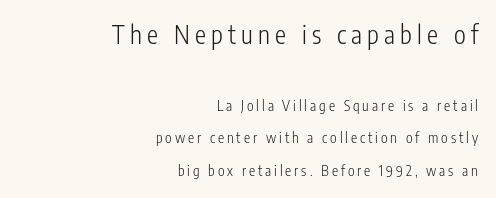
The image shows 25 px text type, upright; set right-aligned, loose line spacing (2.32x), unusually wide letter spacing (+0.21 em), not underlined; the first (top) block is 1.79x larger.
